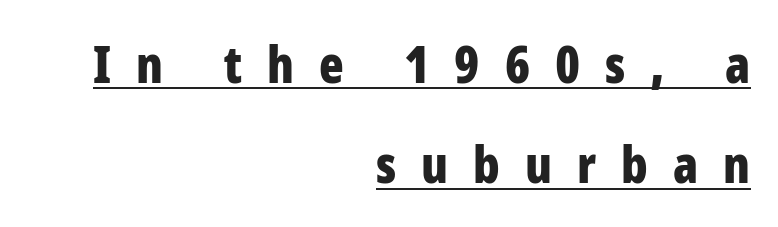
{"serif": "no", "italic": "no", "bold": "yes", "weight": "bold", "width": "condensed", "stroke_contrast": "low", "x_height": "medium", "monospaced": "no", "underline": "yes", "align": "right", "line_spacing": "loose", "line_spacing_ratio": 1.97, "letter_spacing": "wide", "letter_spacing_em": 0.49, "glyph_px": 51}
